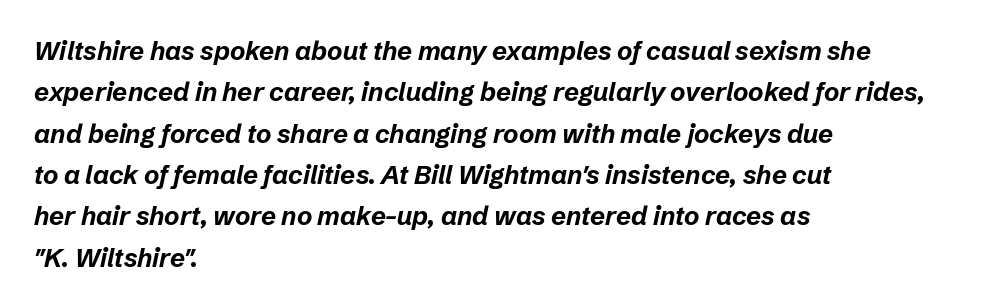
Q: Is the text bold? A: Yes.
Q: Is the text italic (slanted)? A: Yes, it leans right by about 12 degrees.
Q: Is the text underlined? A: No.
Q: How is the paragraph aligned? A: Left-aligned.
Q: Is the spacing between letters normal or unusually wide? A: Normal.
Q: Is the spacing between lines tight, normal or loose? A: Normal.
